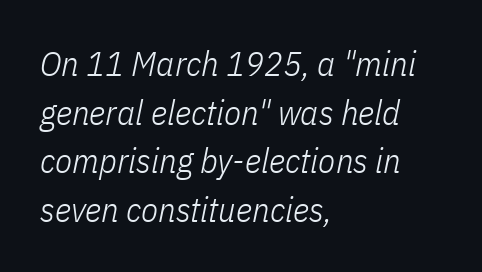
Q: Is the text bold? A: No.
Q: Is the text italic (slanted)? A: Yes, it leans right by about 11 degrees.
Q: Is the text underlined? A: No.
Q: How is the paragraph aligned? A: Left-aligned.
Q: Is the spacing between letters normal or unusually wide? A: Normal.
Q: Is the spacing between lines tight, normal or loose? A: Normal.
Q: Width (condensed, normal, or wide)? A: Condensed.
Q: Stroke contrast? A: Low.
Q: x-height? A: Medium.
Q: Monospaced? A: No.
